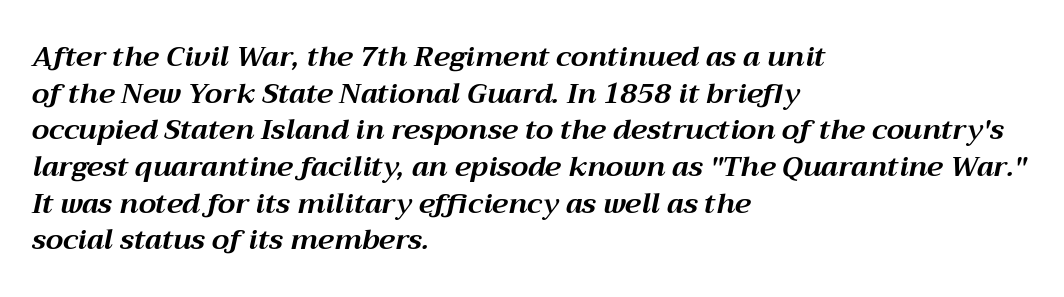
The image shows 28 px bold type, italic (leaning right); set left-aligned, normal line spacing (1.31x), normal letter spacing, not underlined; medium stroke contrast and a medium x-height.
